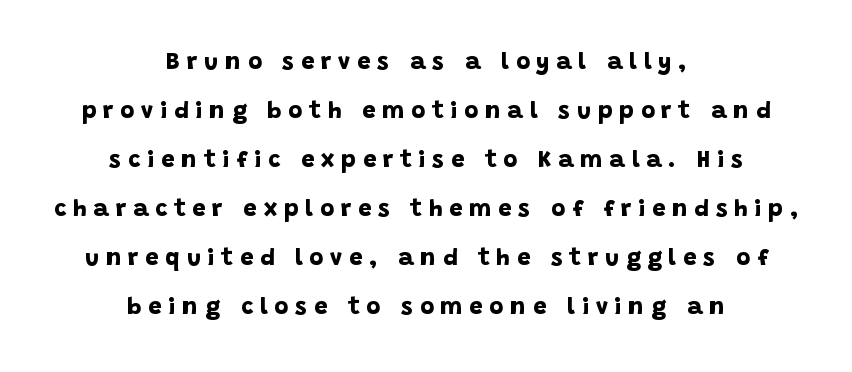
The image shows 24 px bold type; set centered, loose line spacing (2.04x), unusually wide letter spacing (+0.28 em), not underlined.
